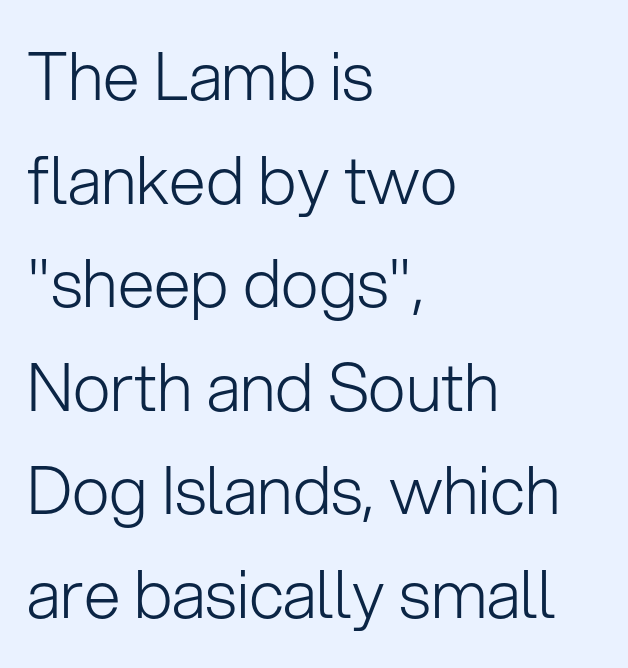
Q: Is the text bold? A: No.
Q: Is the text italic (slanted)? A: No, it is upright.
Q: Is the typeface a serif or a sans-serif typeface? A: Sans-serif.
Q: Is the text underlined? A: No.
Q: How is the paragraph aligned? A: Left-aligned.
Q: Is the spacing between letters normal or unusually wide? A: Normal.
Q: Is the spacing between lines tight, normal or loose? A: Normal.
Q: Width (condensed, normal, or wide)? A: Normal.
Q: Stroke contrast? A: Low.
Q: x-height? A: Medium.
Q: Monospaced? A: No.
